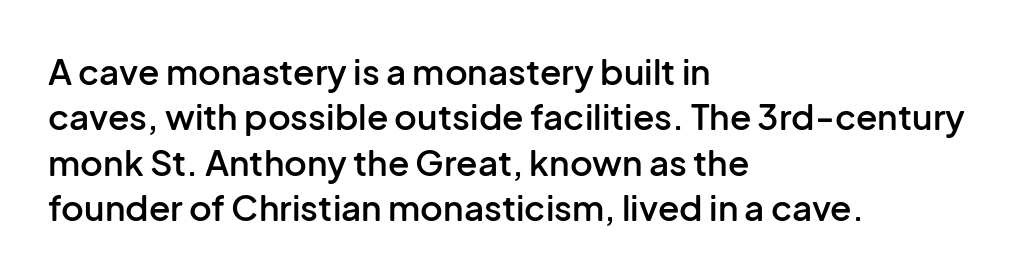
The image shows 35 px semibold sans-serif type, upright; set left-aligned, normal line spacing (1.3x), normal letter spacing, not underlined; low stroke contrast and a medium x-height.
